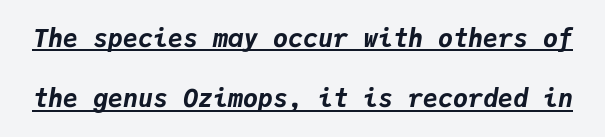
Has an underline been added? It has. Does extra space separate the letters? No, they use regular spacing. Tall strokes in this sample are angled rather than plumb. Chunky letters — that's bold for sure. What's the leading like? Stretched, with rows far apart.
